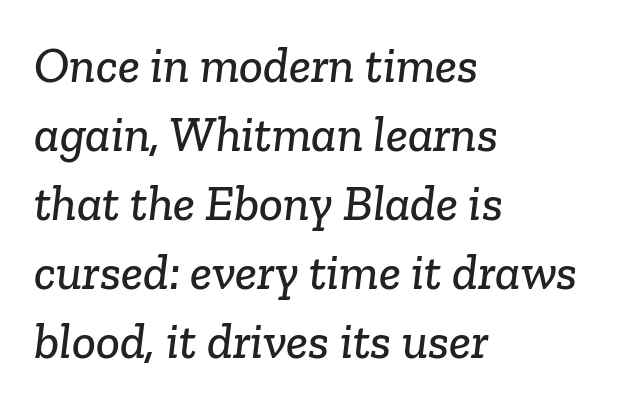
{"serif": "yes", "width": "normal", "stroke_contrast": "low", "x_height": "medium", "monospaced": "no", "underline": "no", "align": "left", "line_spacing": "normal", "line_spacing_ratio": 1.38, "letter_spacing": "normal", "letter_spacing_em": 0.0, "glyph_px": 50}
